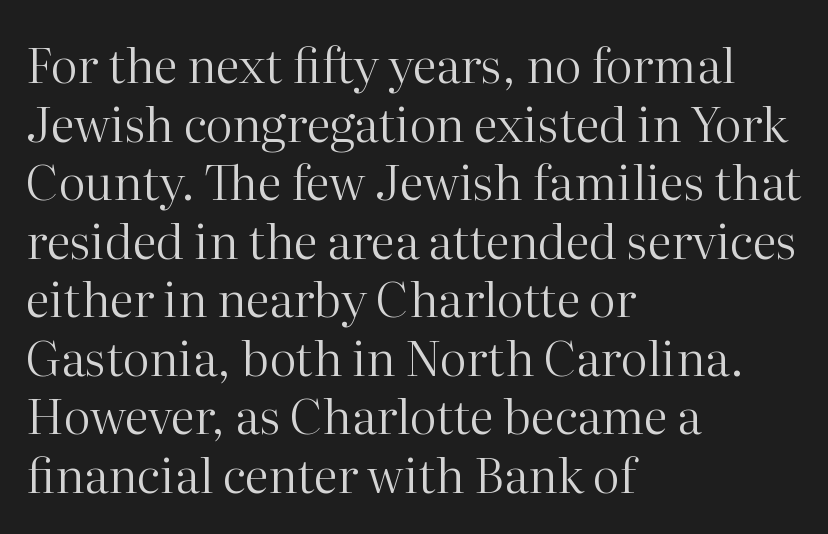
Q: Is the text bold? A: No.
Q: Is the text italic (slanted)? A: No, it is upright.
Q: Is the typeface a serif or a sans-serif typeface? A: Serif.
Q: Is the text underlined? A: No.
Q: How is the paragraph aligned? A: Left-aligned.
Q: Is the spacing between letters normal or unusually wide? A: Normal.
Q: Width (condensed, normal, or wide)? A: Normal.
Q: Stroke contrast? A: High.
Q: x-height? A: Medium.
Q: Monospaced? A: No.
